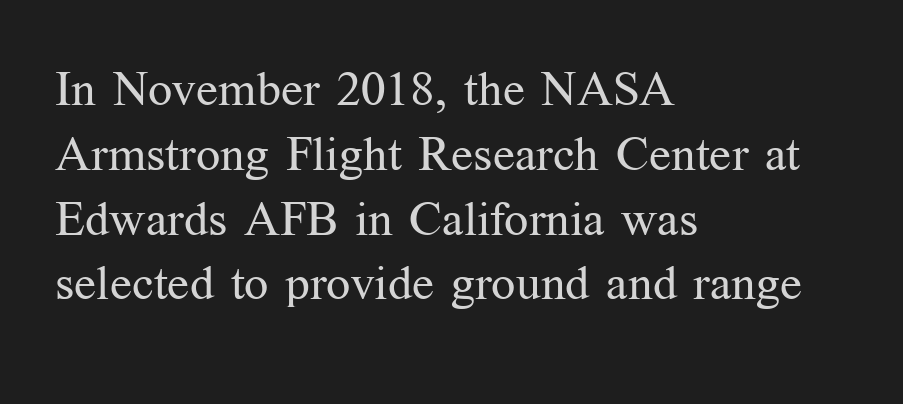
The image shows 48 px regular-weight serif type, upright; set left-aligned, normal line spacing (1.35x), normal letter spacing, not underlined; medium stroke contrast and a medium x-height.
